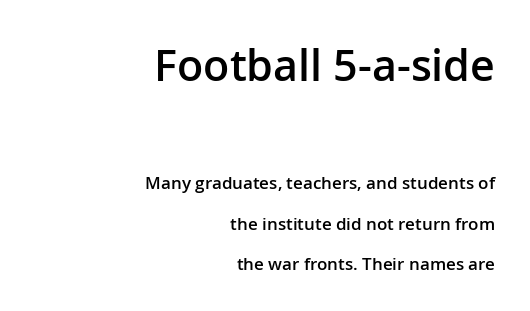
Q: Is the text bold? A: Semi-bold.
Q: Is the text italic (slanted)? A: No, it is upright.
Q: Is the typeface a serif or a sans-serif typeface? A: Sans-serif.
Q: Is the text underlined? A: No.
Q: How is the paragraph aligned? A: Right-aligned.
Q: Is the spacing between letters normal or unusually wide? A: Normal.
Q: Is the spacing between lines tight, normal or loose? A: Loose.
Q: Which block of text is set in a larger size, the first (top) or the second (bottom)? A: The first (top) one.
Q: Width (condensed, normal, or wide)? A: Normal.
Q: Stroke contrast? A: Low.
Q: x-height? A: Medium.
Q: Monospaced? A: No.
